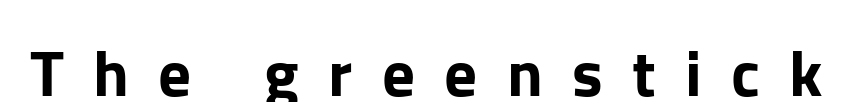
{"serif": "no", "italic": "no", "width": "normal", "stroke_contrast": "low", "x_height": "medium", "monospaced": "no", "underline": "no", "letter_spacing": "wide", "letter_spacing_em": 0.45, "glyph_px": 65}
